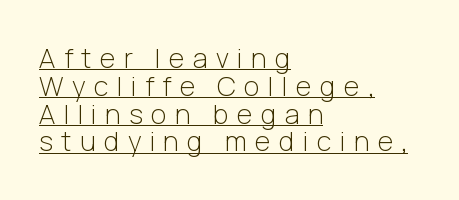
Counters stay open thanks to moderate or lighter strokes. The gaps between neighbouring characters are conspicuously large. Vertical strokes here are truly vertical. Each line starts at the same left margin while the right side varies.
